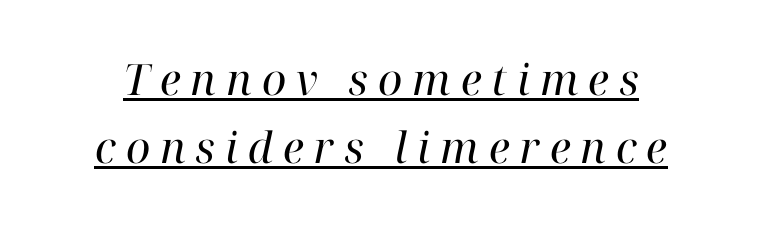
Q: Is the text bold? A: No.
Q: Is the text italic (slanted)? A: Yes, it leans right by about 12 degrees.
Q: Is the typeface a serif or a sans-serif typeface? A: Serif.
Q: Is the text underlined? A: Yes.
Q: Is the spacing between letters normal or unusually wide? A: Unusually wide.
Q: Is the spacing between lines tight, normal or loose? A: Normal.
Q: Width (condensed, normal, or wide)? A: Normal.
Q: Stroke contrast? A: High.
Q: x-height? A: Medium.
Q: Monospaced? A: No.
